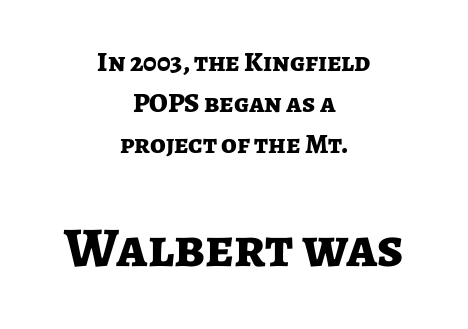
{"serif": "no", "italic": "no", "bold": "yes", "weight": "bold", "width": "normal", "stroke_contrast": "low", "x_height": "medium", "monospaced": "no", "underline": "no", "align": "center", "line_spacing": "normal", "line_spacing_ratio": 1.46, "letter_spacing": "normal", "letter_spacing_em": 0.0, "larger_block": "second", "size_ratio": 2.0, "glyph_px": 56}
